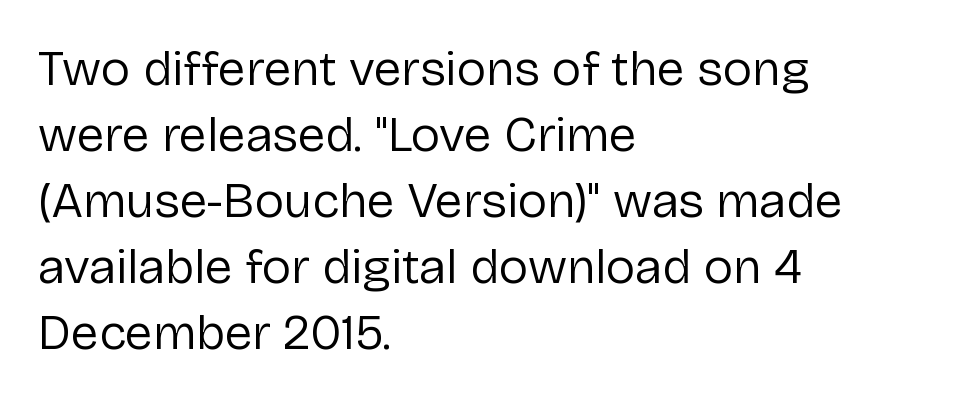
Q: Is the text bold? A: No.
Q: Is the text italic (slanted)? A: No, it is upright.
Q: Is the typeface a serif or a sans-serif typeface? A: Sans-serif.
Q: Is the text underlined? A: No.
Q: How is the paragraph aligned? A: Left-aligned.
Q: Is the spacing between letters normal or unusually wide? A: Normal.
Q: Is the spacing between lines tight, normal or loose? A: Normal.
Q: Width (condensed, normal, or wide)? A: Normal.
Q: Stroke contrast? A: Low.
Q: x-height? A: Medium.
Q: Monospaced? A: No.
